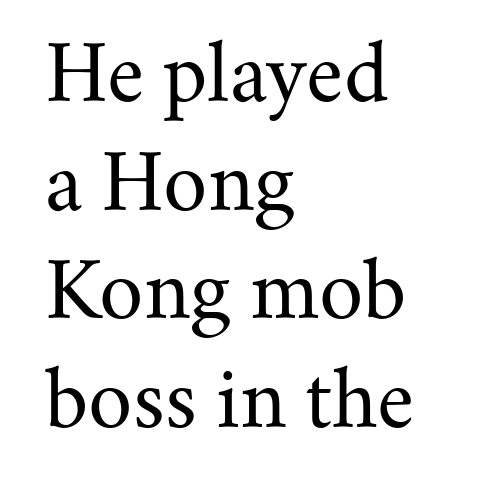
The image shows 77 px regular-weight serif type, upright; set left-aligned, normal line spacing (1.41x), normal letter spacing, not underlined; medium stroke contrast and a small x-height.
